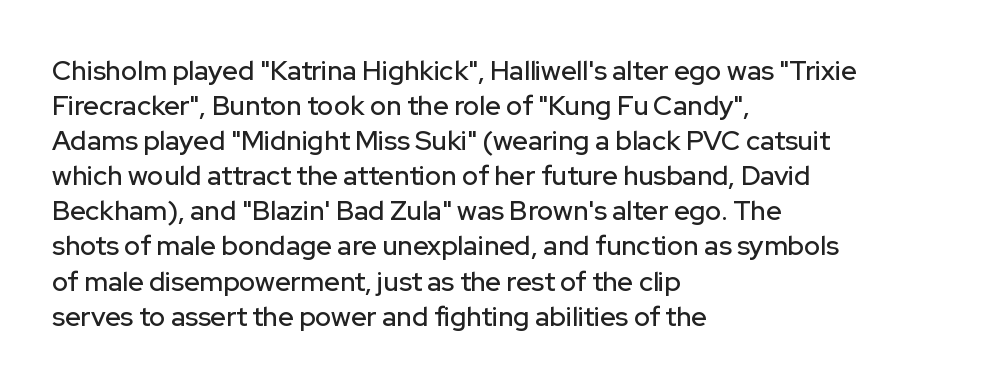
{"italic": "no", "underline": "no", "align": "left", "line_spacing": "normal", "line_spacing_ratio": 1.3, "letter_spacing": "normal", "letter_spacing_em": 0.0, "glyph_px": 27}
